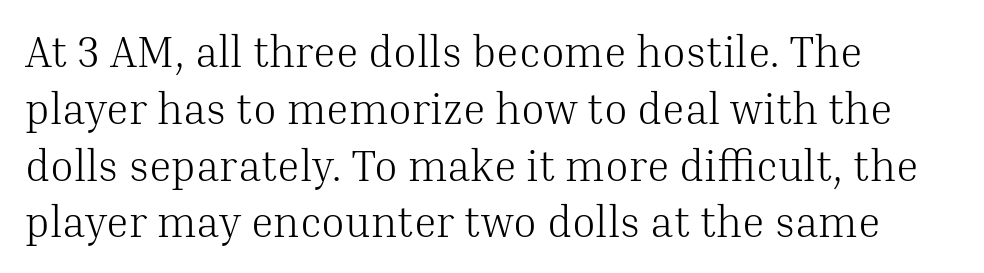
The image shows 43 px light serif type, upright; set left-aligned, normal line spacing (1.32x), normal letter spacing, not underlined; medium stroke contrast and a medium x-height.
